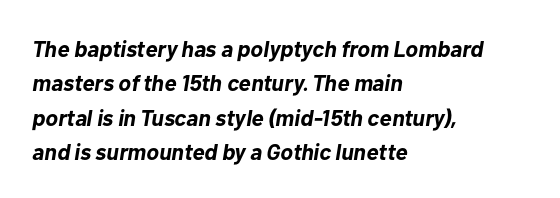
The image shows 23 px bold type, italic (leaning right); set left-aligned, normal line spacing (1.49x), normal letter spacing, not underlined.
